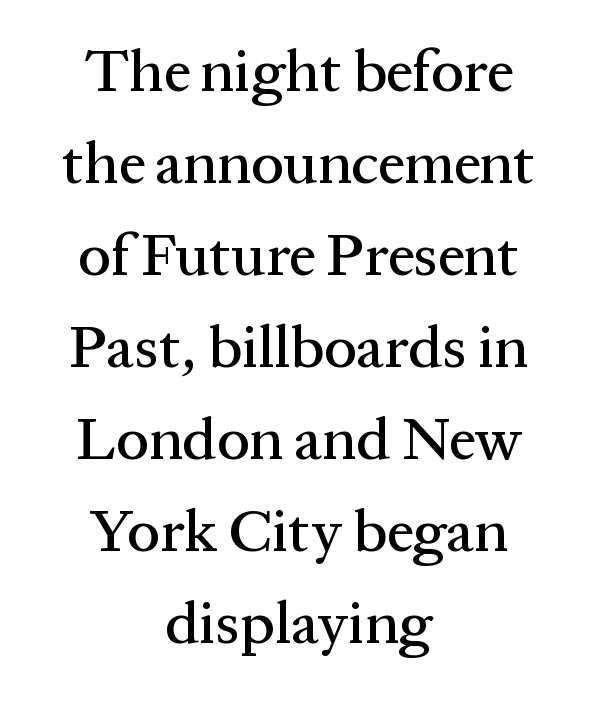
Q: Is the text italic (slanted)? A: No, it is upright.
Q: Is the typeface a serif or a sans-serif typeface? A: Serif.
Q: Is the text underlined? A: No.
Q: How is the paragraph aligned? A: Centered.
Q: Is the spacing between letters normal or unusually wide? A: Normal.
Q: Is the spacing between lines tight, normal or loose? A: Normal.
Q: Width (condensed, normal, or wide)? A: Normal.
Q: Stroke contrast? A: Medium.
Q: x-height? A: Medium.
Q: Monospaced? A: No.
